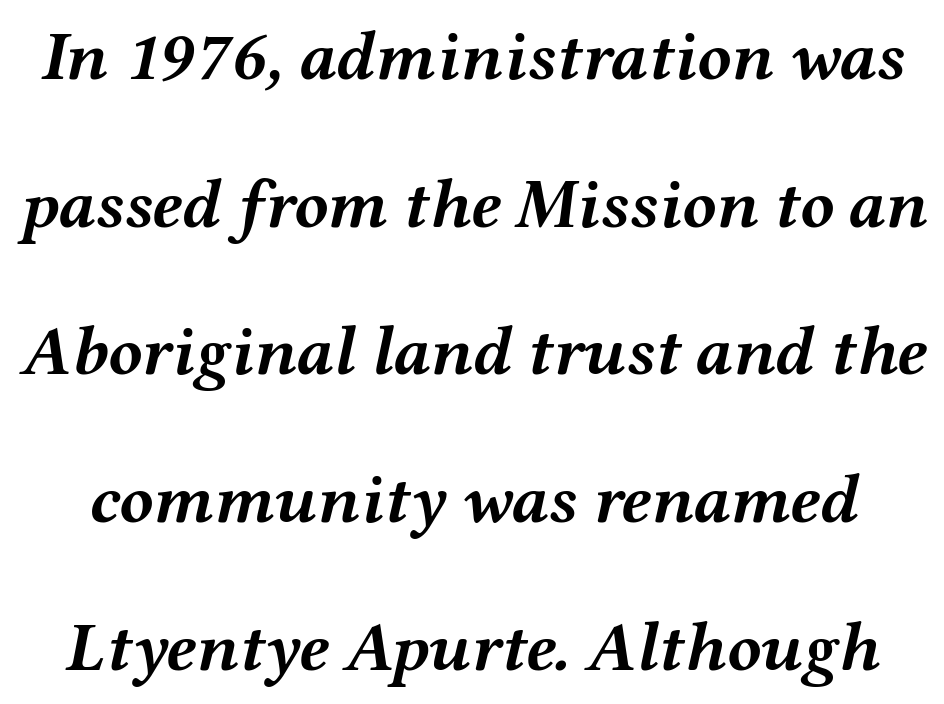
Honestly, there is no underline to notice here at all. Spacing verdict: proportional, widths tailored to each character. How would I describe the line gaps? Wide and relaxed. You can tell it's italic because the verticals aren't actually vertical.
